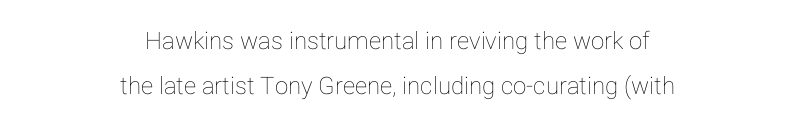
Q: Is the text italic (slanted)? A: No, it is upright.
Q: Is the text underlined? A: No.
Q: How is the paragraph aligned? A: Centered.
Q: Is the spacing between letters normal or unusually wide? A: Normal.
